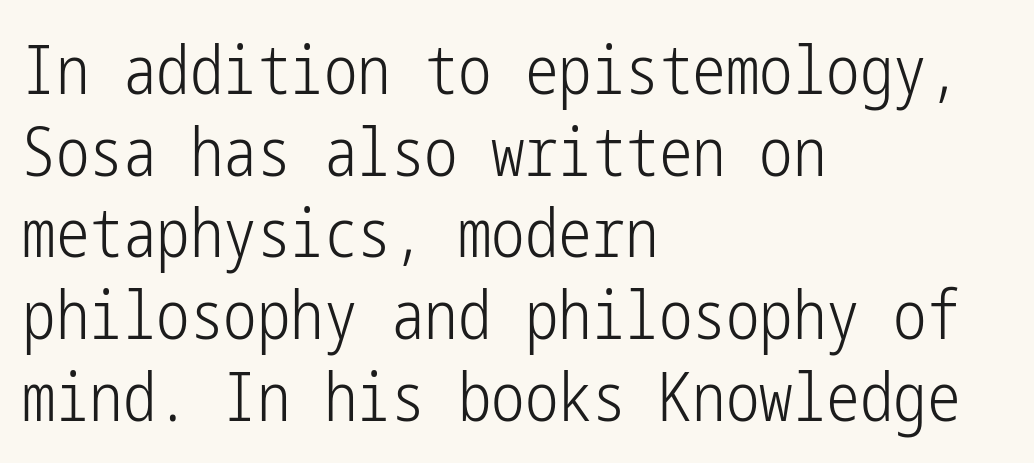
The image shows 67 px light, condensed sans-serif type, upright; set left-aligned, line spacing 1.22x, normal letter spacing, not underlined; low stroke contrast and a medium x-height.
